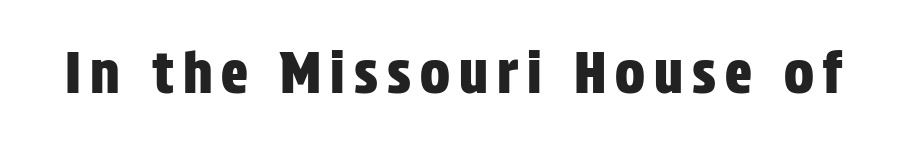
Q: Is the text italic (slanted)? A: No, it is upright.
Q: Is the typeface a serif or a sans-serif typeface? A: Sans-serif.
Q: Is the text underlined? A: No.
Q: Width (condensed, normal, or wide)? A: Condensed.
Q: Stroke contrast? A: Low.
Q: x-height? A: Large.
Q: Monospaced? A: No.
